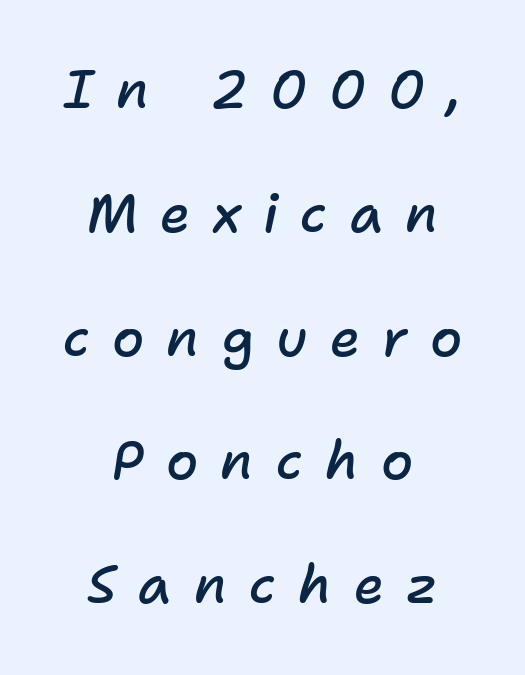
The image shows 52 px semibold type, italic (leaning right); set centered, loose line spacing (2.38x), unusually wide letter spacing (+0.43 em), not underlined; low stroke contrast and a medium x-height.
